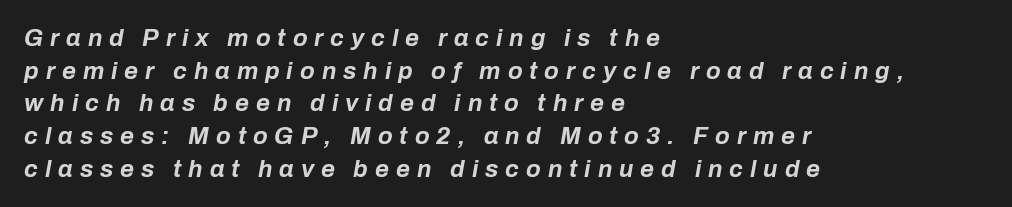
Q: Is the text bold? A: Yes.
Q: Is the text italic (slanted)? A: Yes, it leans right by about 10 degrees.
Q: Is the text underlined? A: No.
Q: How is the paragraph aligned? A: Left-aligned.
Q: Is the spacing between letters normal or unusually wide? A: Unusually wide.
Q: Is the spacing between lines tight, normal or loose? A: Normal.
